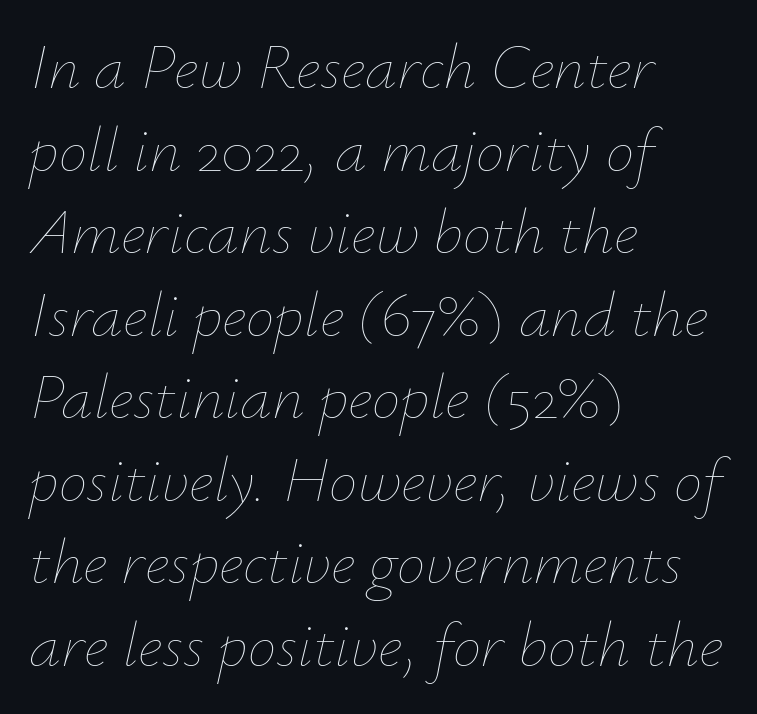
{"italic": "yes", "lean": "right", "slant_degrees": 12, "bold": "no", "weight": "thin", "width": "normal", "stroke_contrast": "low", "x_height": "small", "monospaced": "no", "underline": "no", "align": "left", "line_spacing": "normal", "line_spacing_ratio": 1.29, "letter_spacing": "normal", "letter_spacing_em": 0.0, "glyph_px": 64}
